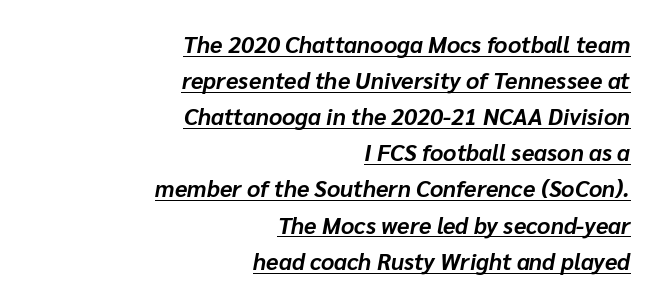
Q: Is the text bold? A: Yes.
Q: Is the text italic (slanted)? A: Yes, it leans right by about 10 degrees.
Q: Is the text underlined? A: Yes.
Q: How is the paragraph aligned? A: Right-aligned.
Q: Is the spacing between letters normal or unusually wide? A: Normal.
Q: Is the spacing between lines tight, normal or loose? A: Normal.
